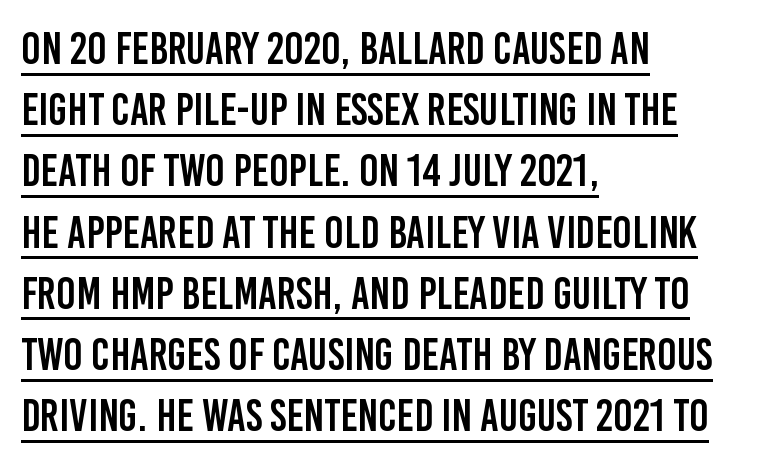
{"serif": "no", "italic": "no", "width": "condensed", "stroke_contrast": "low", "x_height": "large", "monospaced": "no", "underline": "yes", "align": "left", "line_spacing": "normal", "line_spacing_ratio": 1.36, "letter_spacing": "normal", "letter_spacing_em": 0.0, "glyph_px": 45}
